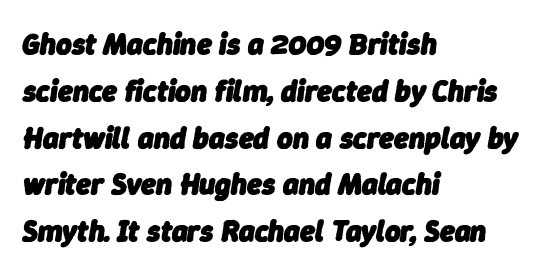
Q: Is the text bold? A: Yes.
Q: Is the text italic (slanted)? A: Yes, it leans right by about 9 degrees.
Q: Is the text underlined? A: No.
Q: How is the paragraph aligned? A: Left-aligned.
Q: Is the spacing between letters normal or unusually wide? A: Normal.
Q: Is the spacing between lines tight, normal or loose? A: Normal.
Q: Width (condensed, normal, or wide)? A: Normal.
Q: Stroke contrast? A: Low.
Q: x-height? A: Medium.
Q: Monospaced? A: No.
